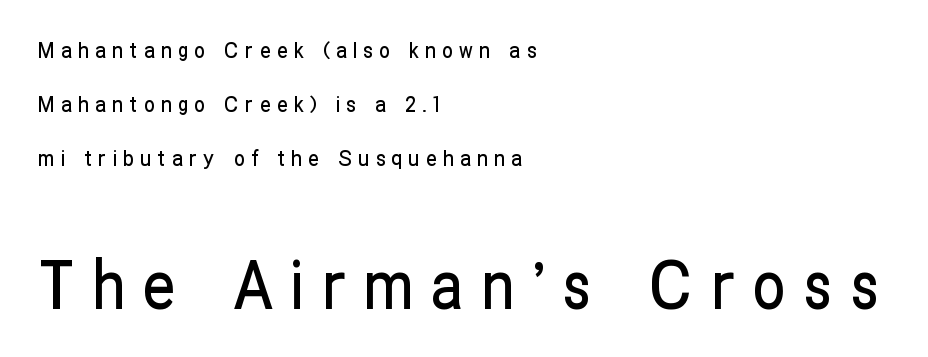
A great deal of white space separates one row of letters from the next. Note the varied advance widths — an 'i' is clearly narrower than an 'm'. Alignment: flush left. Bare-footed words on every line. Vertical strokes here are truly vertical. Unlike a traditional serif, this face leaves its strokes unadorned.
